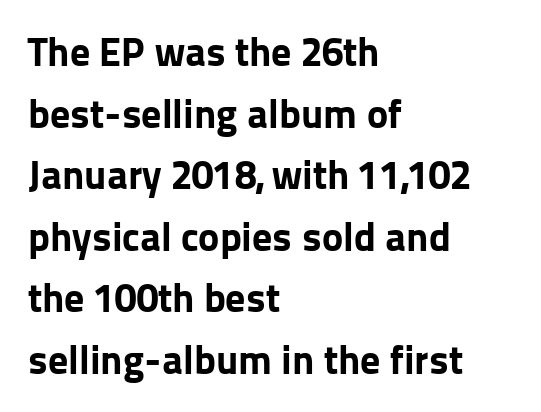
The image shows 40 px bold sans-serif type, upright; set left-aligned, normal line spacing (1.54x), normal letter spacing, not underlined; low stroke contrast and a medium x-height.
